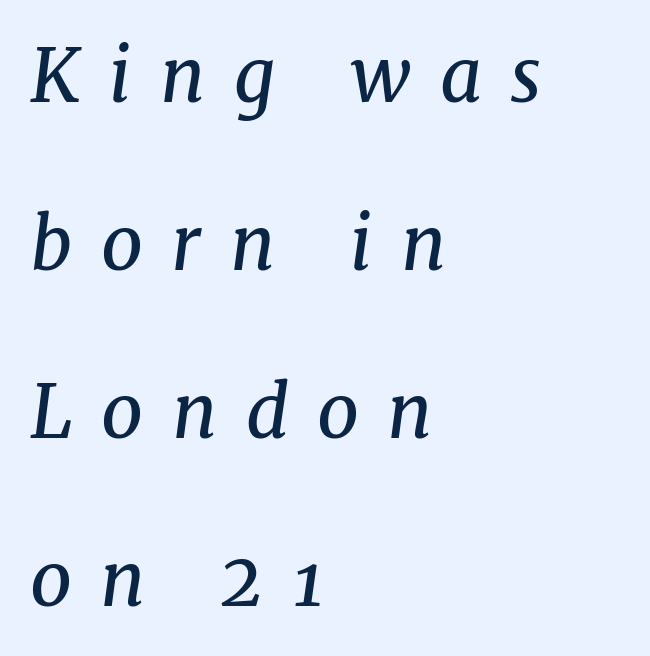
The line-height multiplier appears high, well above default. The axis of the letterforms is tilted away from vertical. Compared with a centered layout, this one pins lines to the left instead. Spacing verdict: proportional, widths tailored to each character.
